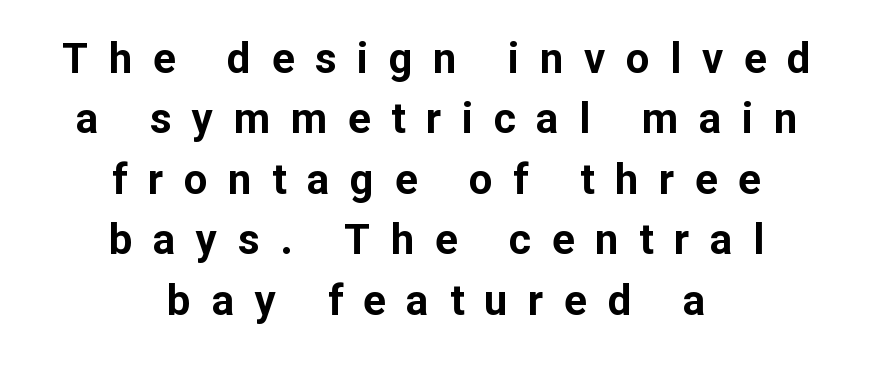
{"serif": "no", "italic": "no", "bold": "yes", "weight": "bold", "width": "normal", "stroke_contrast": "low", "x_height": "medium", "monospaced": "no", "underline": "no", "align": "center", "line_spacing": "normal", "line_spacing_ratio": 1.44, "letter_spacing": "wide", "letter_spacing_em": 0.49, "glyph_px": 42}
